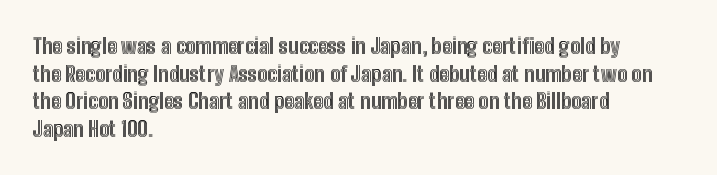
Q: Is the text italic (slanted)? A: No, it is upright.
Q: Is the text underlined? A: No.
Q: How is the paragraph aligned? A: Left-aligned.
Q: Is the spacing between letters normal or unusually wide? A: Normal.
Q: Is the spacing between lines tight, normal or loose? A: Normal.
